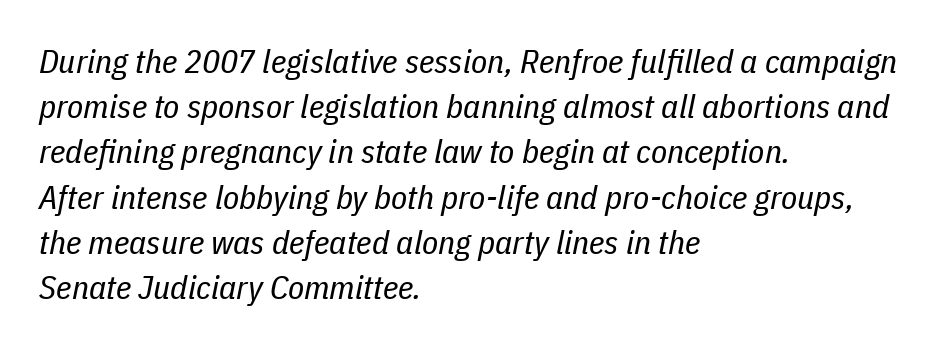
A typesetter would call this zero additional tracking. Horizontally, the lines are justified to the leading edge only. The font sits on the lighter half of the weight spectrum, regular included. Note the varied advance widths — an 'i' is clearly narrower than an 'm'. If you measured baseline to baseline, you'd find a middling distance.
